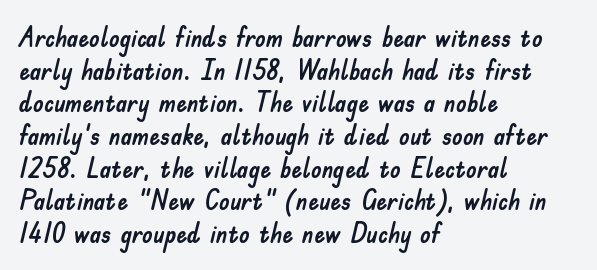
Q: Is the text italic (slanted)? A: Yes.
Q: Is the text underlined? A: No.
Q: How is the paragraph aligned? A: Left-aligned.
Q: Is the spacing between letters normal or unusually wide? A: Normal.
